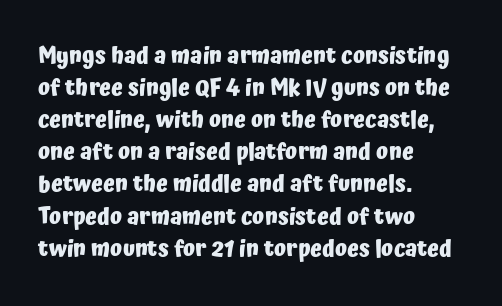
These lines were composed using upright roman letters. Bare-footed words on every line. The vertical gap from one line to the next is medium. Leftover space on each line is placed entirely after the last word. The line texture is even and compact thanks to regular tracking.
